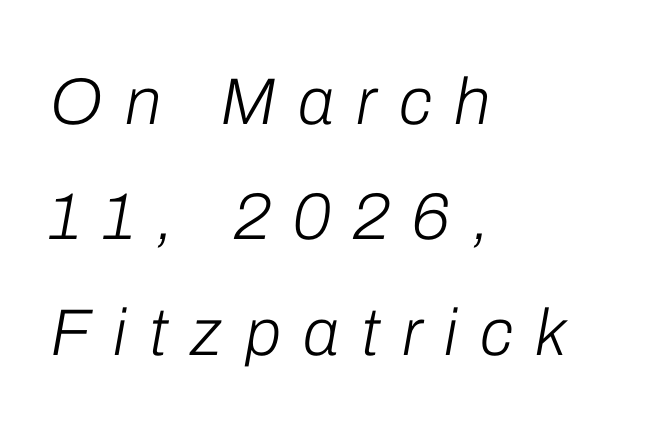
Q: Is the text bold? A: No.
Q: Is the text italic (slanted)? A: Yes, it leans right by about 10 degrees.
Q: Is the text underlined? A: No.
Q: How is the paragraph aligned? A: Left-aligned.
Q: Is the spacing between letters normal or unusually wide? A: Unusually wide.
Q: Width (condensed, normal, or wide)? A: Normal.
Q: Stroke contrast? A: Low.
Q: x-height? A: Medium.
Q: Monospaced? A: No.
